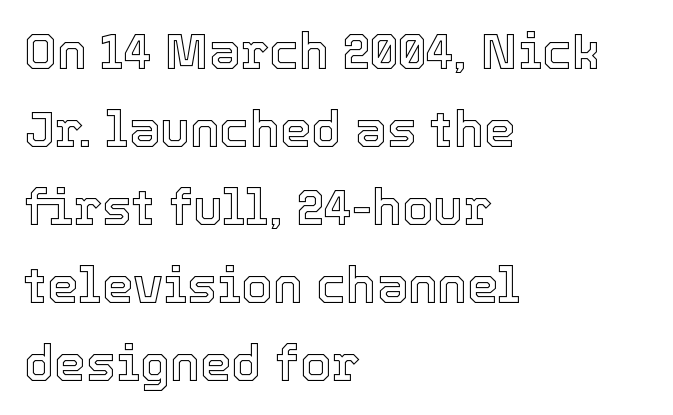
The gap between lines stays unmarked. A classic flush-left, rag-right setting is used for this passage. Spacing verdict: proportional, widths tailored to each character. Posture: straight, roman, zero tilt. A typesetter would call this leading conventional body-copy spacing.
